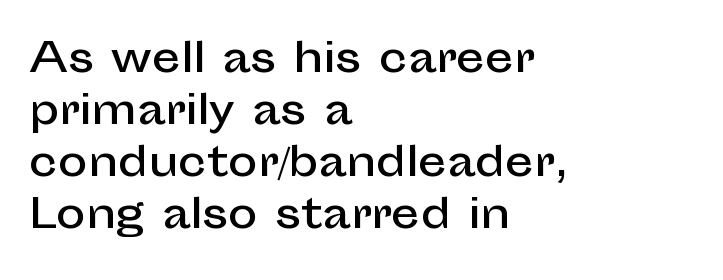
The passage shown is not underscored anywhere. Standard letterfit; no display-style spreading of the glyphs. Nope, no serifs anywhere on these letters. This block has exactly the height ordinary leading produces.
